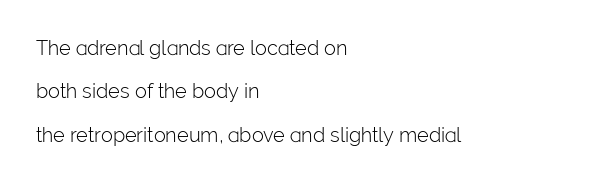
Q: Is the text bold? A: No.
Q: Is the text italic (slanted)? A: No, it is upright.
Q: Is the text underlined? A: No.
Q: How is the paragraph aligned? A: Left-aligned.
Q: Is the spacing between letters normal or unusually wide? A: Normal.
Q: Is the spacing between lines tight, normal or loose? A: Loose.
